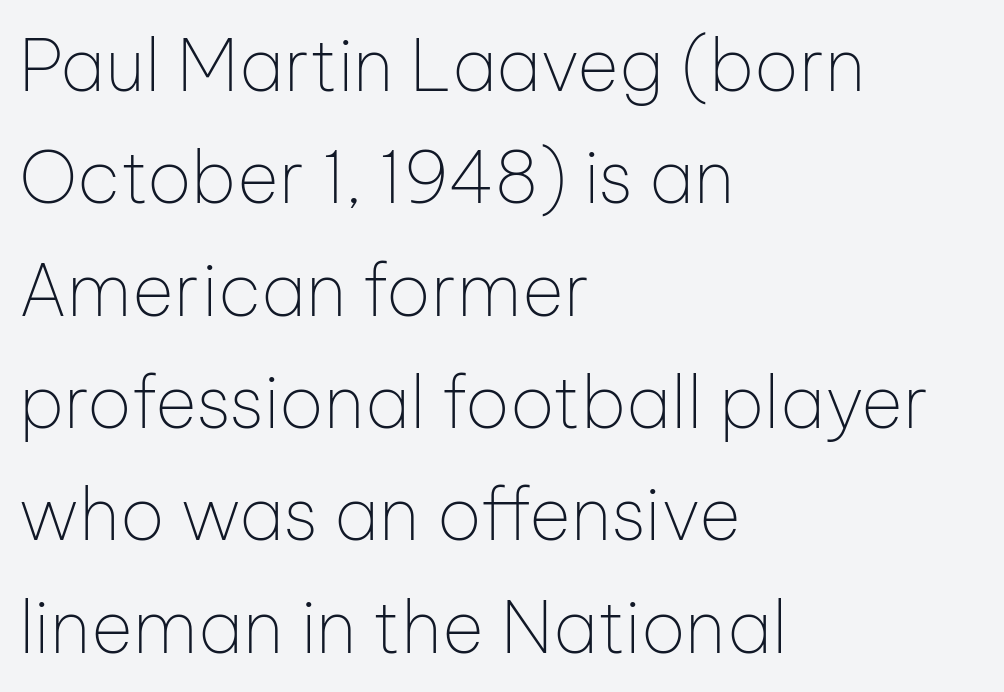
The image shows 72 px thin sans-serif type, upright; set left-aligned, normal line spacing (1.56x), normal letter spacing, not underlined; low stroke contrast and a medium x-height.
